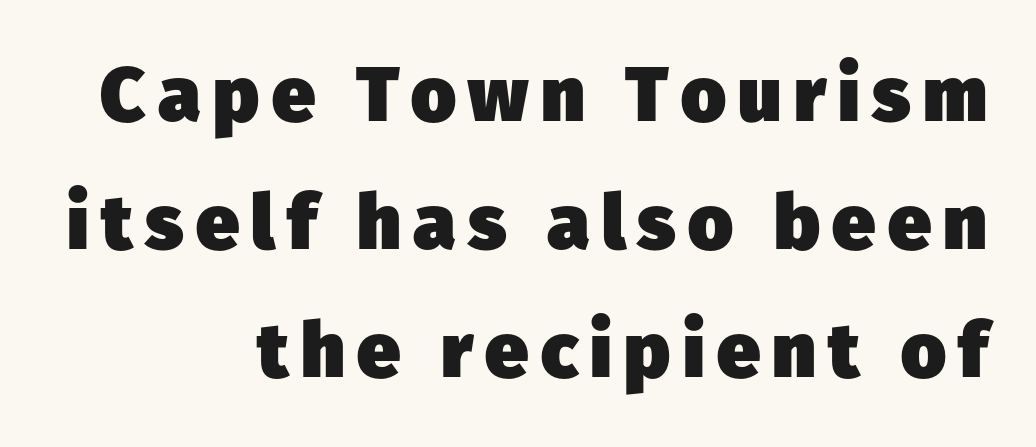
Q: Is the text bold? A: Yes.
Q: Is the typeface a serif or a sans-serif typeface? A: Sans-serif.
Q: Is the text underlined? A: No.
Q: How is the paragraph aligned? A: Right-aligned.
Q: Is the spacing between lines tight, normal or loose? A: Normal.
Q: Width (condensed, normal, or wide)? A: Normal.
Q: Stroke contrast? A: Low.
Q: x-height? A: Medium.
Q: Monospaced? A: No.
